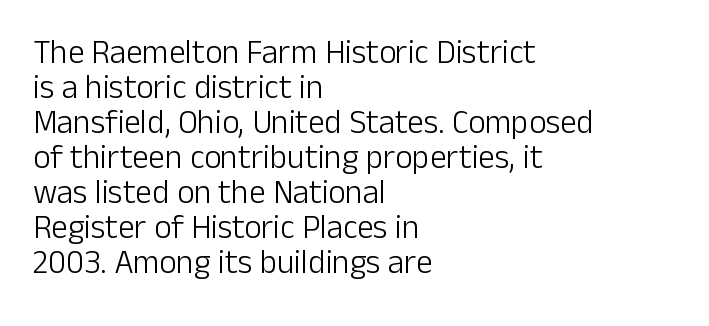
Q: Is the text bold? A: No.
Q: Is the text italic (slanted)? A: No, it is upright.
Q: Is the typeface a serif or a sans-serif typeface? A: Sans-serif.
Q: Is the text underlined? A: No.
Q: How is the paragraph aligned? A: Left-aligned.
Q: Is the spacing between letters normal or unusually wide? A: Normal.
Q: Is the spacing between lines tight, normal or loose? A: Tight.
Q: Width (condensed, normal, or wide)? A: Normal.
Q: Stroke contrast? A: Low.
Q: x-height? A: Medium.
Q: Monospaced? A: No.
